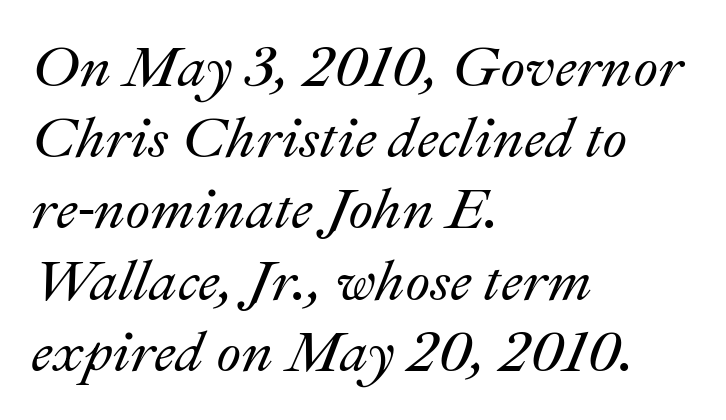
Q: Is the text italic (slanted)? A: Yes, it leans right by about 22 degrees.
Q: Is the text underlined? A: No.
Q: How is the paragraph aligned? A: Left-aligned.
Q: Is the spacing between letters normal or unusually wide? A: Normal.
Q: Is the spacing between lines tight, normal or loose? A: Normal.
Q: Width (condensed, normal, or wide)? A: Normal.
Q: Stroke contrast? A: Medium.
Q: x-height? A: Small.
Q: Monospaced? A: No.
